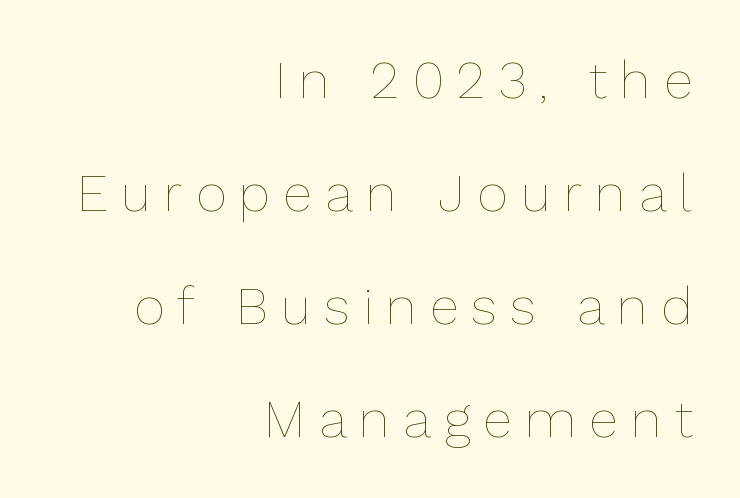
Q: Is the text bold? A: No.
Q: Is the text italic (slanted)? A: No, it is upright.
Q: Is the text underlined? A: No.
Q: How is the paragraph aligned? A: Right-aligned.
Q: Is the spacing between letters normal or unusually wide? A: Unusually wide.
Q: Is the spacing between lines tight, normal or loose? A: Loose.
Q: Width (condensed, normal, or wide)? A: Normal.
Q: Stroke contrast? A: Low.
Q: x-height? A: Medium.
Q: Monospaced? A: No.
